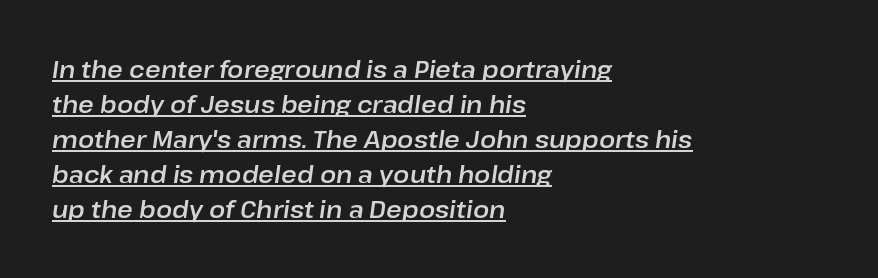
Does the lettering tilt? It does — this is italic. The paragraph has a hard left edge and a soft right edge. Whoever set this chose a conventional vertical rhythm. Tracking here is standard; glyphs follow each other at the usual distance.
